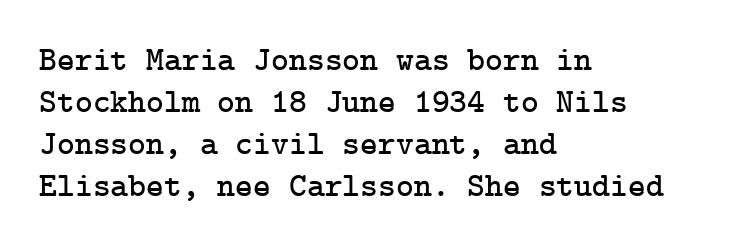
{"serif": "yes", "italic": "no", "width": "normal", "stroke_contrast": "low", "x_height": "medium", "underline": "no", "align": "left", "line_spacing_ratio": 1.24, "letter_spacing": "normal", "letter_spacing_em": 0.0, "glyph_px": 34}
